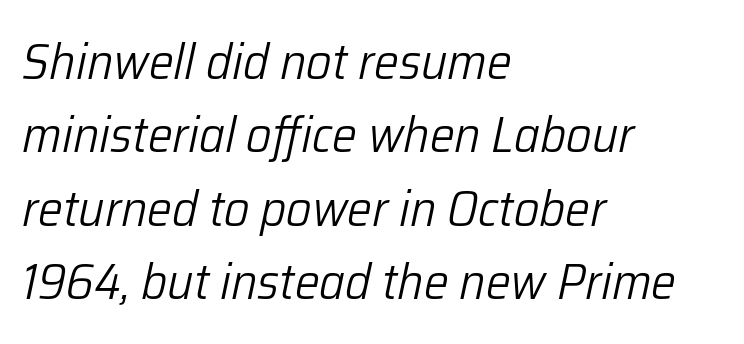
The image shows 50 px light type, italic (leaning right); set left-aligned, normal line spacing (1.47x), normal letter spacing, not underlined; low stroke contrast and a medium x-height.
